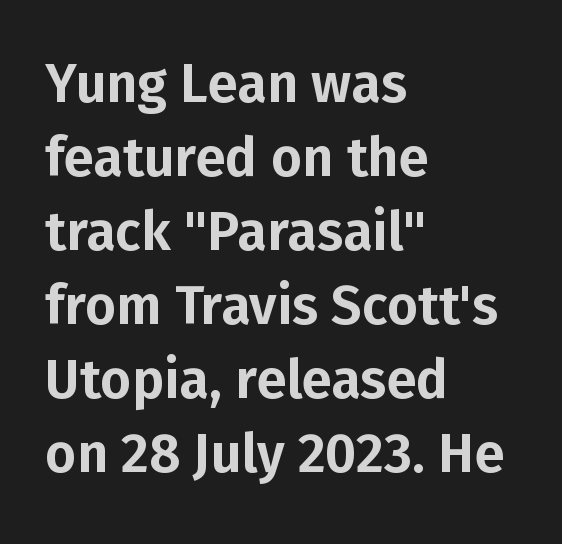
{"serif": "no", "italic": "no", "width": "normal", "stroke_contrast": "low", "x_height": "medium", "monospaced": "no", "underline": "no", "align": "left", "line_spacing": "normal", "line_spacing_ratio": 1.37, "letter_spacing": "normal", "letter_spacing_em": 0.0, "glyph_px": 54}
